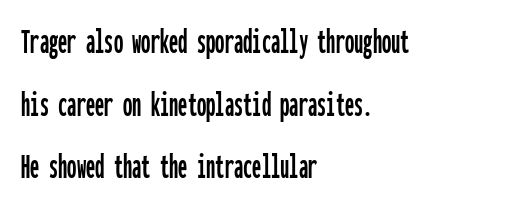
{"serif": "no", "italic": "no", "width": "condensed", "stroke_contrast": "low", "x_height": "medium", "monospaced": "yes", "underline": "no", "align": "left", "line_spacing": "normal", "line_spacing_ratio": 1.69, "letter_spacing": "normal", "letter_spacing_em": 0.0, "glyph_px": 37}
